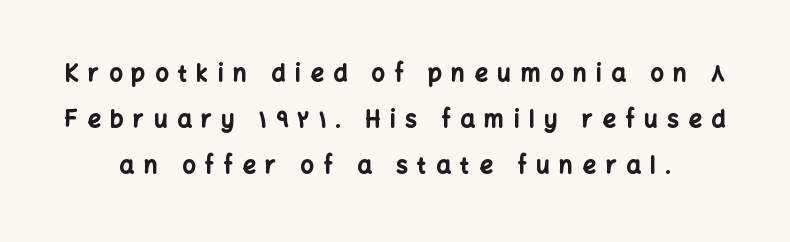
{"italic": "no", "bold": "yes", "underline": "no", "line_spacing": "loose", "line_spacing_ratio": 2.01, "letter_spacing": "wide", "letter_spacing_em": 0.42, "glyph_px": 23}
